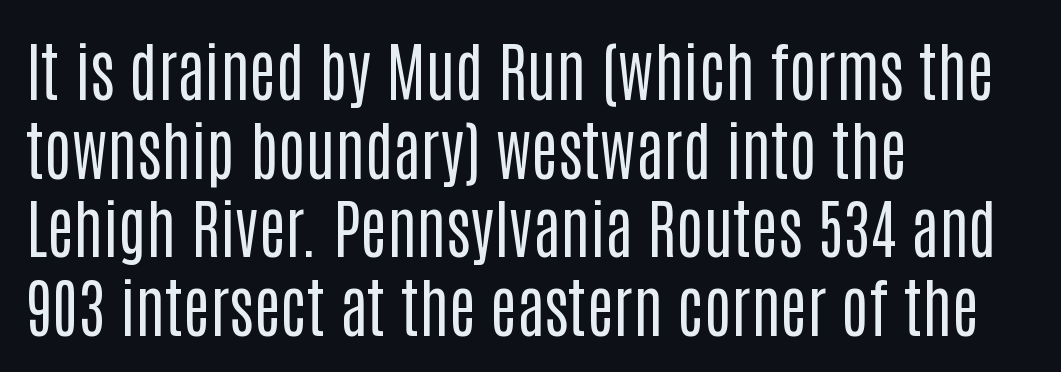
The setting favours the left margin, as ordinary paragraphs usually do. You can tell from the bare stems that sans-serif type was used. This sample uses an upright cut, with every glyph sitting square on the baseline. The characters are drawn with everyday or finer stroke widths. Unmarked baselines from the first word to the last. Short note: letters normally spaced.
